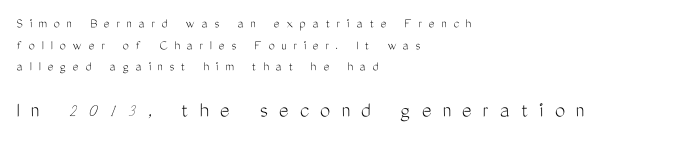
Q: Is the text bold? A: No.
Q: Is the text italic (slanted)? A: No, it is upright.
Q: Is the text underlined? A: No.
Q: How is the paragraph aligned? A: Left-aligned.
Q: Is the spacing between letters normal or unusually wide? A: Unusually wide.
Q: Is the spacing between lines tight, normal or loose? A: Normal.
Q: Which block of text is set in a larger size, the first (top) or the second (bottom)? A: The second (bottom) one.
